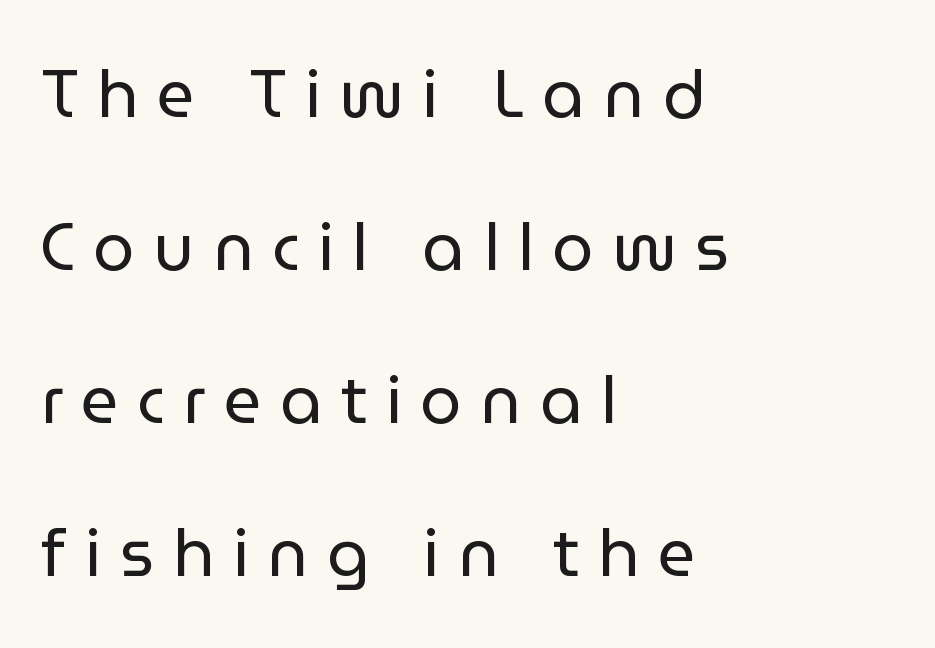
Do the letters lean? They stand straight. No chunkiness to these letters — they're not bold. Rule under the text: the space is simply empty. Characters follow at a spacing far wider than the type designer built in.
